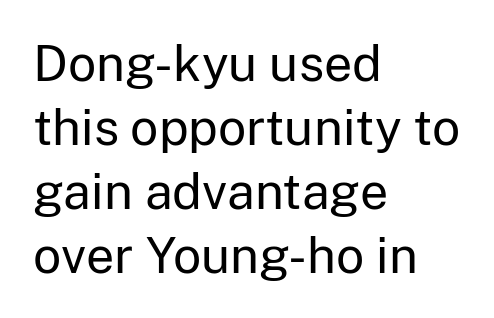
The image shows 50 px regular-weight sans-serif type, upright; set left-aligned, normal line spacing (1.28x), normal letter spacing, not underlined; low stroke contrast and a medium x-height.
